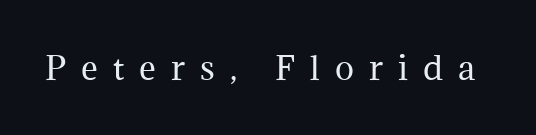
Regarding serifs, this sample has them. Glyph-to-glyph distance is far greater than everyday printed text. Note the varied advance widths — an 'i' is clearly narrower than an 'm'. The passage shown is not bold in any degree. Vertical strokes here are truly vertical.
